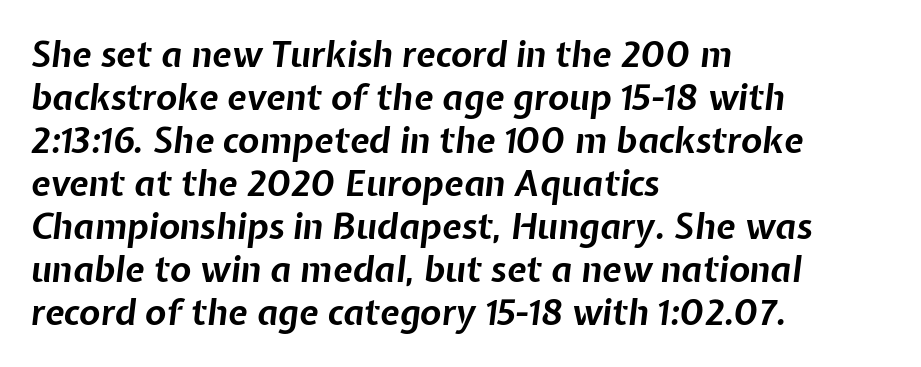
The image shows 35 px bold type, italic (leaning right); set left-aligned, line spacing 1.23x, normal letter spacing, not underlined; low stroke contrast and a medium x-height.
